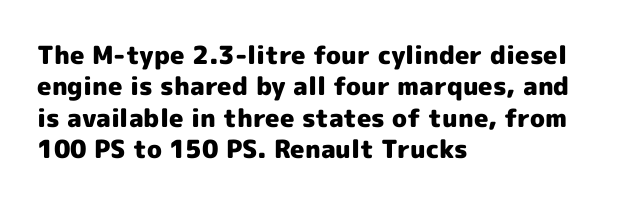
Q: Is the text bold? A: Yes.
Q: Is the text italic (slanted)? A: No, it is upright.
Q: Is the text underlined? A: No.
Q: How is the paragraph aligned? A: Left-aligned.
Q: Is the spacing between letters normal or unusually wide? A: Normal.
Q: Is the spacing between lines tight, normal or loose? A: Normal.
